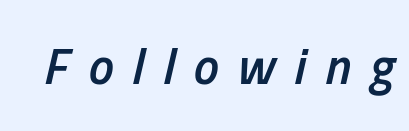
{"italic": "yes", "lean": "right", "slant_degrees": 13, "bold": "semi", "weight": "semibold", "width": "condensed", "stroke_contrast": "low", "x_height": "medium", "monospaced": "no", "underline": "no", "letter_spacing": "wide", "letter_spacing_em": 0.37, "glyph_px": 51}
